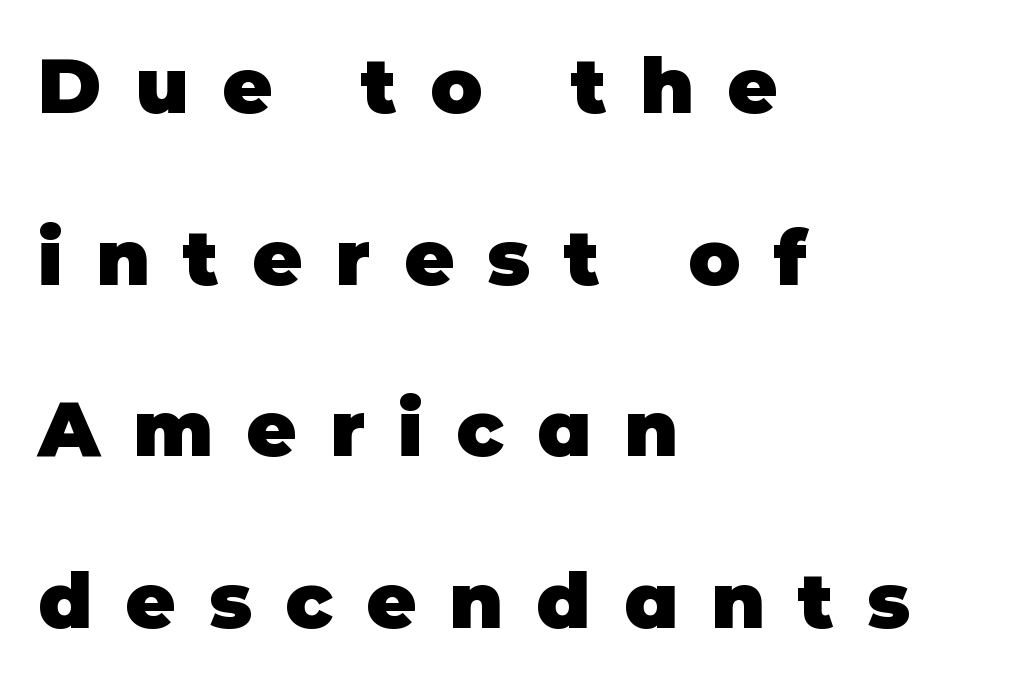
{"serif": "no", "italic": "no", "bold": "yes", "weight": "heavy", "width": "normal", "stroke_contrast": "low", "x_height": "large", "monospaced": "no", "underline": "no", "align": "left", "line_spacing": "loose", "line_spacing_ratio": 2.23, "letter_spacing": "wide", "letter_spacing_em": 0.43, "glyph_px": 77}
